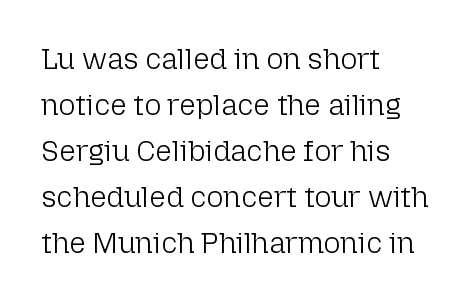
The image shows 29 px light sans-serif type, upright; set left-aligned, normal line spacing (1.59x), normal letter spacing, not underlined; low stroke contrast and a medium x-height.
